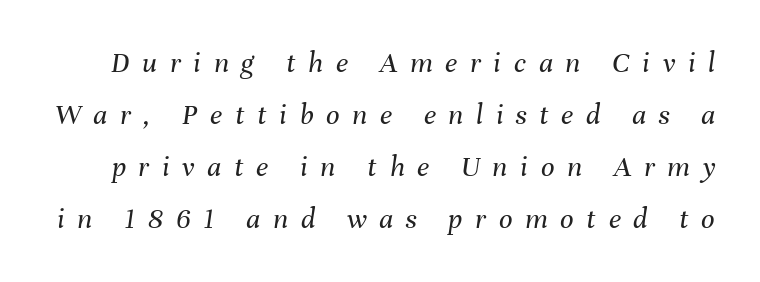
Q: Is the text bold? A: No.
Q: Is the text italic (slanted)? A: Yes, it leans right by about 8 degrees.
Q: Is the text underlined? A: No.
Q: Is the spacing between letters normal or unusually wide? A: Unusually wide.
Q: Width (condensed, normal, or wide)? A: Normal.
Q: Stroke contrast? A: Medium.
Q: x-height? A: Medium.
Q: Monospaced? A: No.
